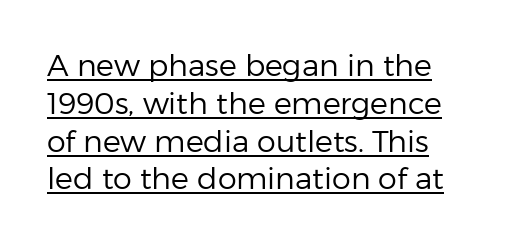
Q: Is the text bold? A: No.
Q: Is the text italic (slanted)? A: No, it is upright.
Q: Is the typeface a serif or a sans-serif typeface? A: Sans-serif.
Q: Is the text underlined? A: Yes.
Q: Is the spacing between letters normal or unusually wide? A: Normal.
Q: Is the spacing between lines tight, normal or loose? A: Normal.
Q: Width (condensed, normal, or wide)? A: Normal.
Q: Stroke contrast? A: Low.
Q: x-height? A: Medium.
Q: Monospaced? A: No.
